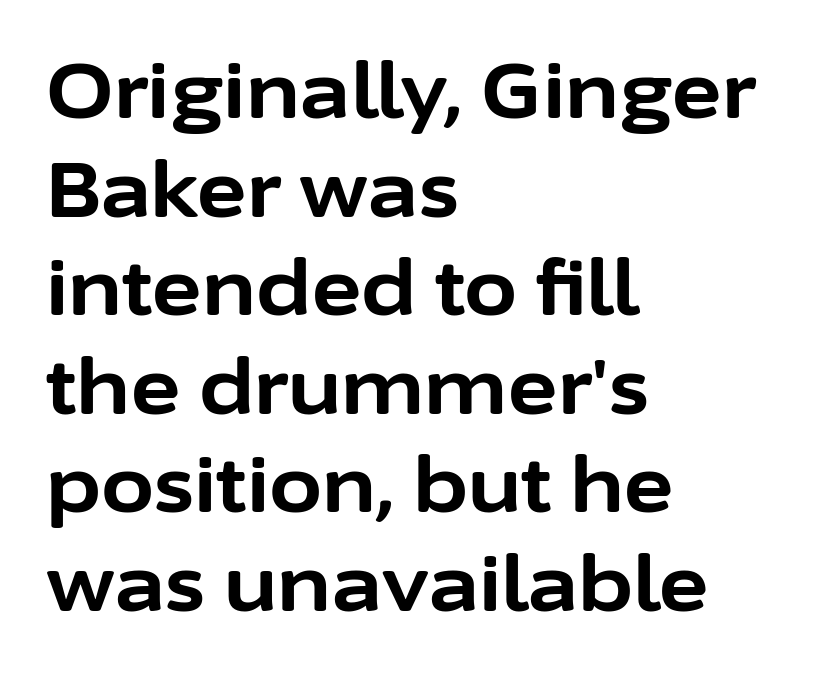
The image shows 77 px bold sans-serif type, upright; set left-aligned, normal line spacing (1.28x), normal letter spacing, not underlined; low stroke contrast and a medium x-height.
